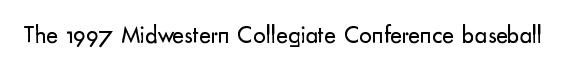
{"italic": "no", "bold": "no", "underline": "no", "letter_spacing": "normal", "letter_spacing_em": 0.0, "glyph_px": 25}
